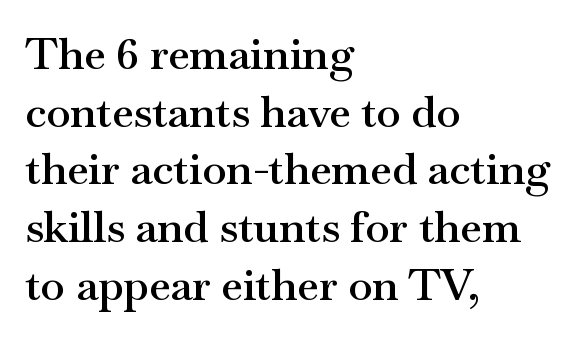
The image shows 44 px semibold, wide serif type, upright; set left-aligned, normal line spacing (1.31x), normal letter spacing, not underlined; medium stroke contrast and a small x-height.
